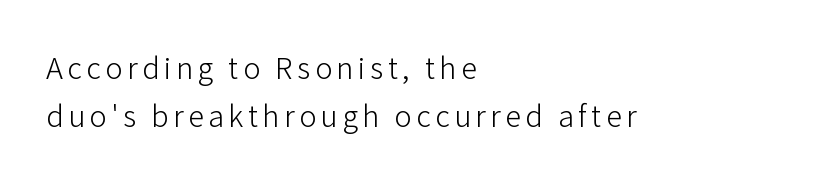
Is this a heavy cut? Hardly; it is regular or lighter. Vertical spacing — default. The lettering stays uniformly vertical, giving the passage a roman look. These lines are rendered in a variable-pitch font.
